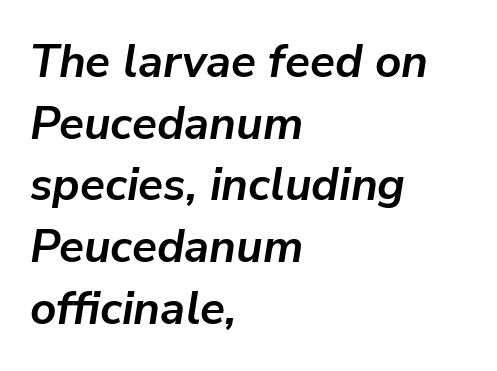
The paragraph shown leans on its left margin. Is this a fixed-width face? No — the glyphs have proportional, varying widths. The baseline area is clear. How are the letters spaced? Ordinarily, with no added tracking. There's an unmistakable incline to the writing here. Whoever set this chose a conventional vertical rhythm.
